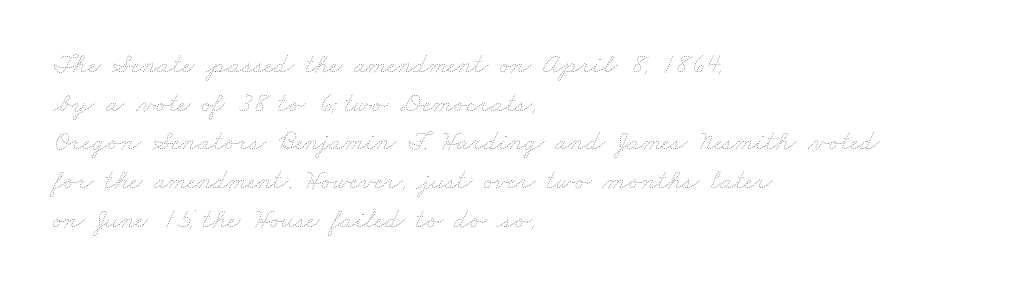
{"bold": "no", "weight": "thin", "width": "wide", "stroke_contrast": "low", "x_height": "small", "monospaced": "no", "underline": "no", "align": "left", "line_spacing": "normal", "line_spacing_ratio": 1.38, "letter_spacing": "normal", "letter_spacing_em": 0.0, "glyph_px": 28}
